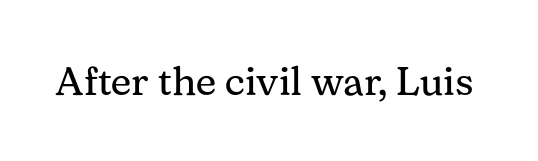
The image shows 40 px regular-weight serif type, upright; set normal letter spacing, not underlined; medium stroke contrast and a medium x-height.
